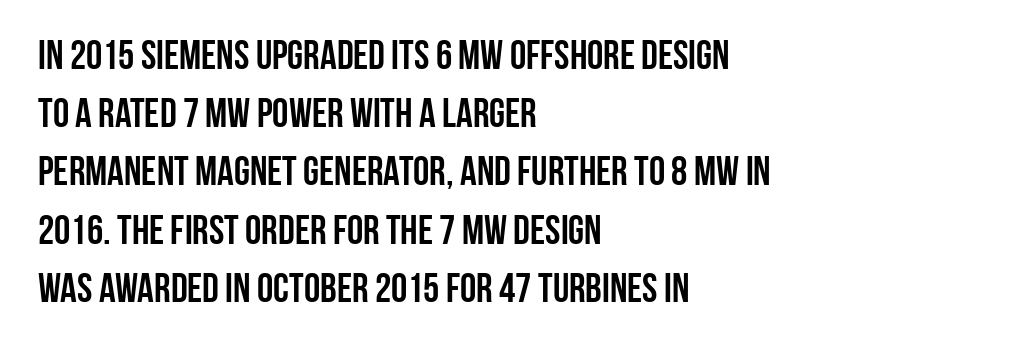
The image shows 41 px condensed sans-serif type, upright; set left-aligned, normal line spacing (1.42x), normal letter spacing, not underlined; low stroke contrast and a large x-height.
